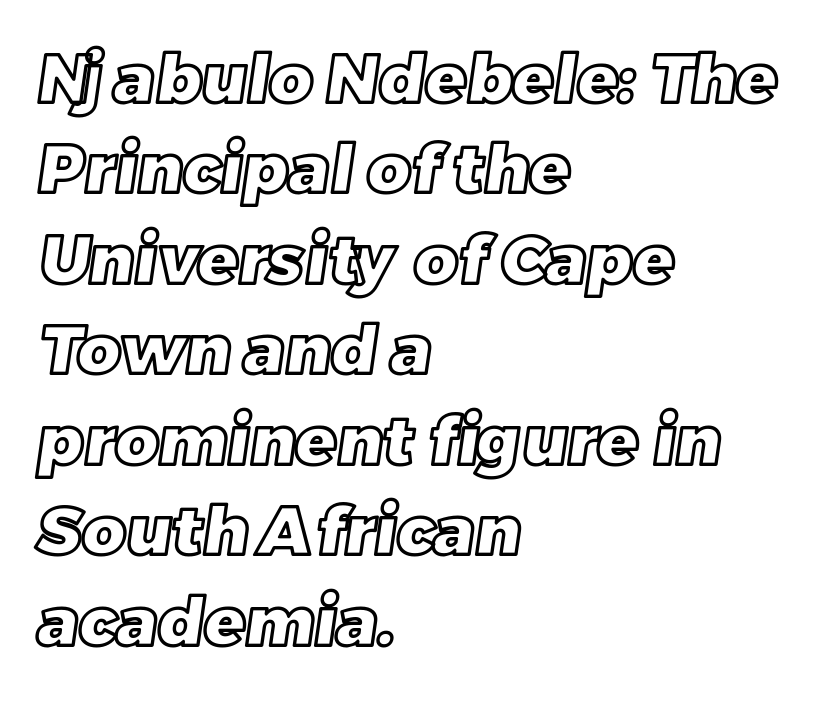
Spacing between characters is what you'd get straight out of the box. Varying glyph widths throughout — classic text-font behaviour. Casual observation: everything's shoved over to the left. Honestly, there is no underline to notice here at all. One glance says typical: line gaps are just what's usual.
